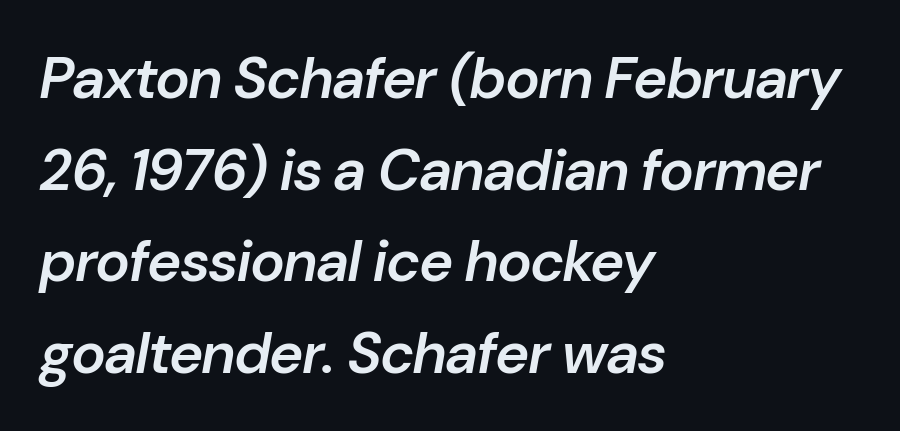
Each line starts at the same left margin while the right side varies. The zone under the glyphs is completely vacant. Is this a fixed-width face? No — the glyphs have proportional, varying widths. Compared with an ordinary text face, these strokes are moderately heavier — a semibold. Slanted lettering throughout.
